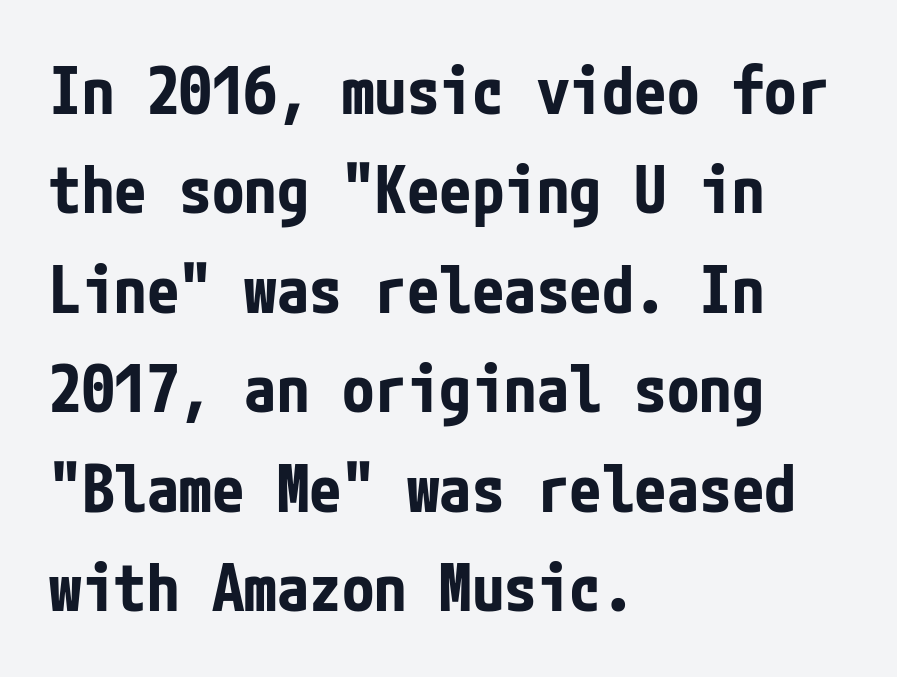
Q: Is the text bold? A: Yes.
Q: Is the text italic (slanted)? A: No, it is upright.
Q: Is the typeface a serif or a sans-serif typeface? A: Sans-serif.
Q: Is the text underlined? A: No.
Q: How is the paragraph aligned? A: Left-aligned.
Q: Is the spacing between letters normal or unusually wide? A: Normal.
Q: Is the spacing between lines tight, normal or loose? A: Normal.
Q: Width (condensed, normal, or wide)? A: Condensed.
Q: Stroke contrast? A: Low.
Q: x-height? A: Medium.
